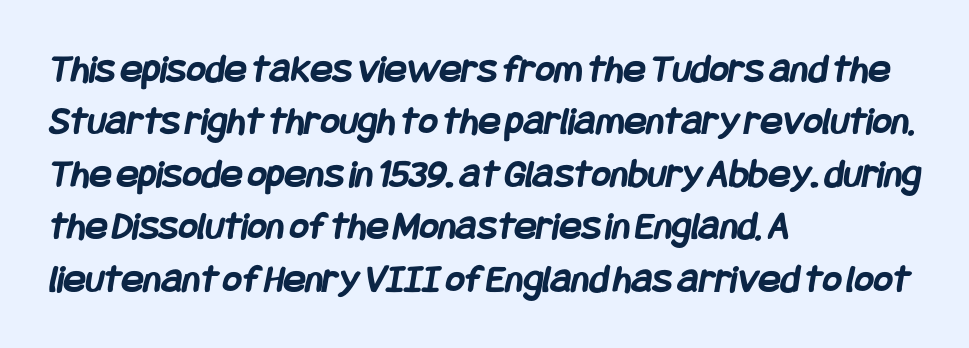
The image shows 41 px semibold, condensed sans-serif type; set left-aligned, normal line spacing (1.28x), normal letter spacing, not underlined; low stroke contrast and a large x-height.
